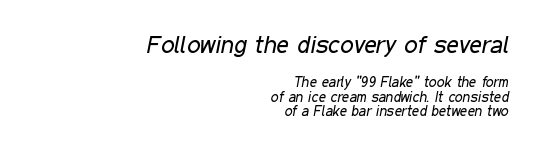
Q: Is the text bold? A: No.
Q: Is the text italic (slanted)? A: Yes, it leans right by about 11 degrees.
Q: Is the text underlined? A: No.
Q: How is the paragraph aligned? A: Right-aligned.
Q: Is the spacing between letters normal or unusually wide? A: Normal.
Q: Is the spacing between lines tight, normal or loose? A: Tight.
Q: Which block of text is set in a larger size, the first (top) or the second (bottom)? A: The first (top) one.
